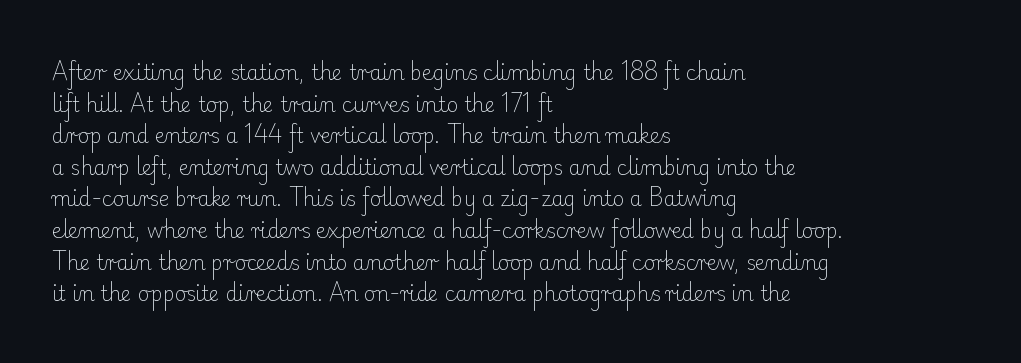
{"italic": "no", "bold": "no", "underline": "no", "align": "left", "line_spacing": "normal", "line_spacing_ratio": 1.58, "letter_spacing": "normal", "letter_spacing_em": 0.0, "glyph_px": 20}
